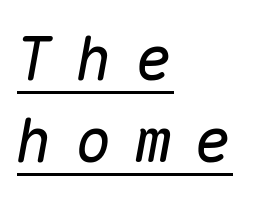
{"italic": "yes", "lean": "right", "slant_degrees": 10, "bold": "no", "weight": "regular", "width": "normal", "stroke_contrast": "low", "x_height": "medium", "monospaced": "yes", "underline": "yes", "align": "left", "line_spacing": "normal", "line_spacing_ratio": 1.34, "letter_spacing": "wide", "letter_spacing_em": 0.38, "glyph_px": 61}
